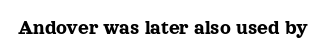
{"italic": "no", "underline": "no", "letter_spacing": "normal", "letter_spacing_em": 0.0, "glyph_px": 21}
